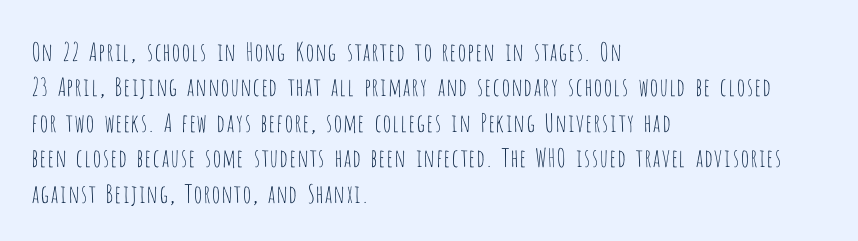
Plain, unruled lines of type. Is the type heavy? It reads as light-to-regular instead. Interline gaps are of average width in this sample. In terms of posture, this sample is upright. These lines are set flush left with a ragged right edge. Nothing unusual about the tracking: characters are spaced as the font intends.
